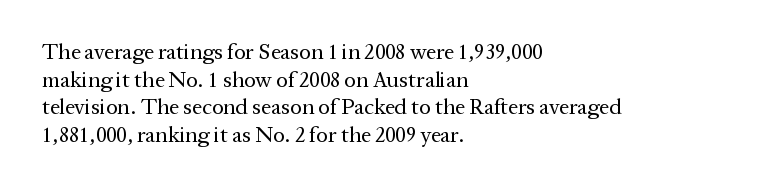
The image shows 22 px text type, upright; set left-aligned, normal line spacing (1.26x), normal letter spacing, not underlined.
